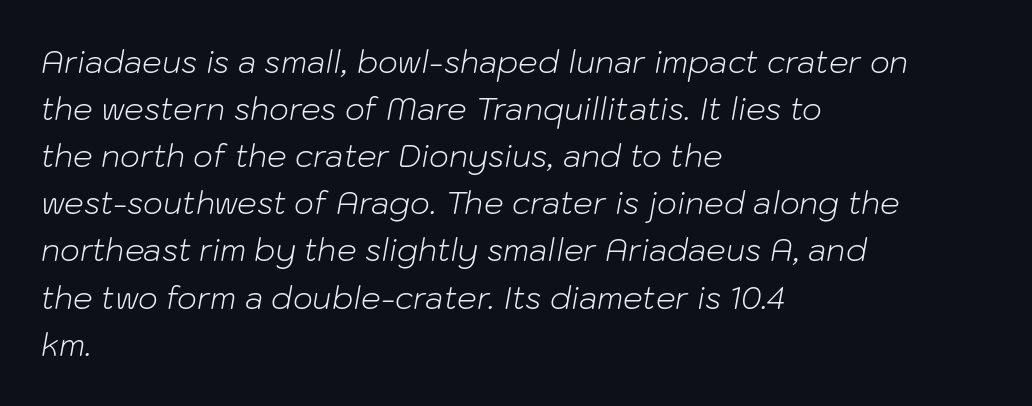
The rendering uses natural spacing where letterforms have individual widths. Yep, that's italic — everything's leaning. Look at the tracking — it's just the regular setting, nothing added. The space directly below the letters is spotless.
